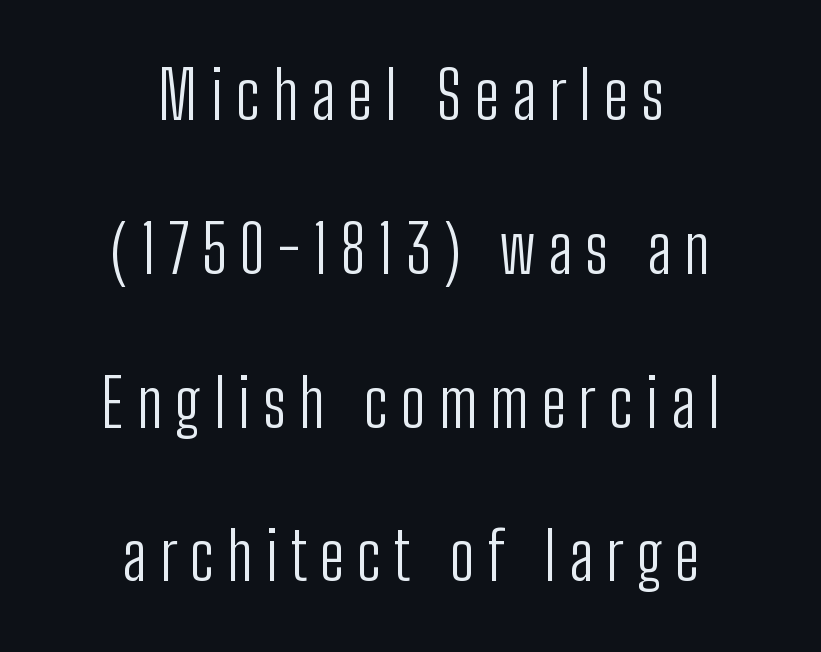
{"serif": "no", "italic": "no", "bold": "no", "weight": "light", "width": "condensed", "stroke_contrast": "low", "x_height": "medium", "monospaced": "no", "underline": "no", "align": "center", "line_spacing": "loose", "line_spacing_ratio": 2.33, "letter_spacing": "wide", "letter_spacing_em": 0.2, "glyph_px": 66}
